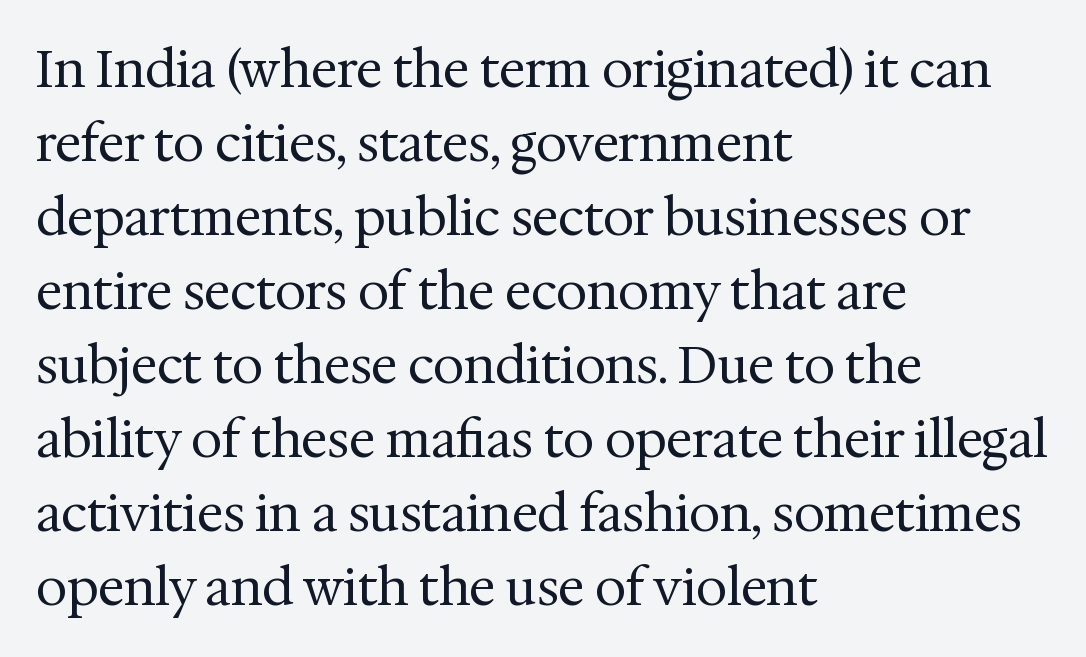
Baseline-to-baseline distance is the conventional proportion of letter height. The weight would be labelled regular, book, light, or lighter still. Reading down the block, your eye returns to a fixed left position each line. Varying glyph widths throughout — classic text-font behaviour. A typesetter would mark this as roman, not italic.
